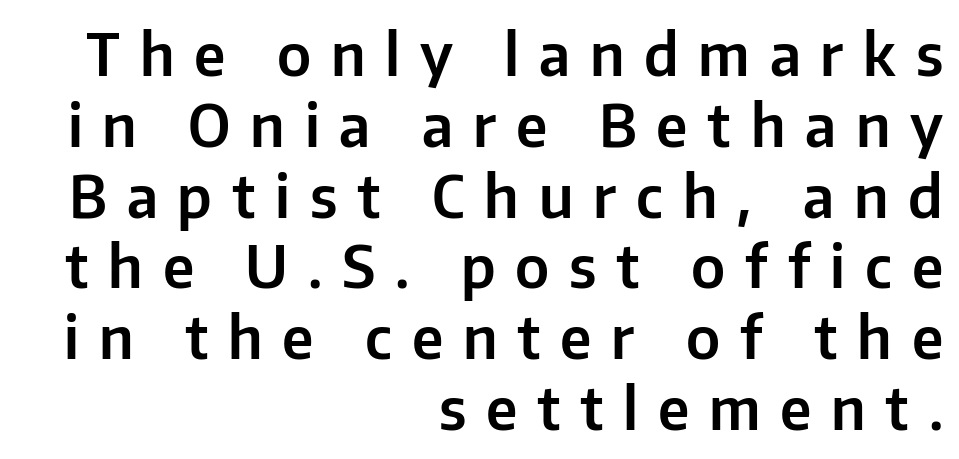
Substantial extra tracking has been applied to these lines. Unmarked baselines from the first word to the last. Note the varied advance widths — an 'i' is clearly narrower than an 'm'. Designer's note — italics off, roman on. A flush-right, rag-left setting is used for this passage. A sans-serif font was chosen for this passage.
